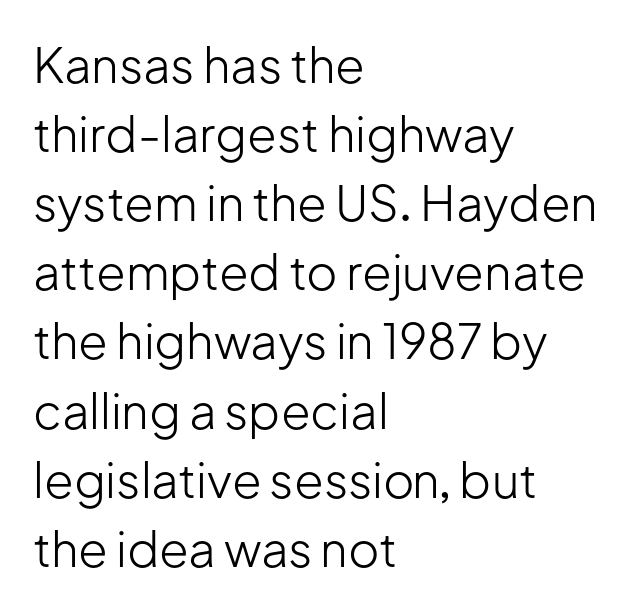
The image shows 48 px light sans-serif type, upright; set left-aligned, normal line spacing (1.44x), normal letter spacing, not underlined; low stroke contrast and a medium x-height.
